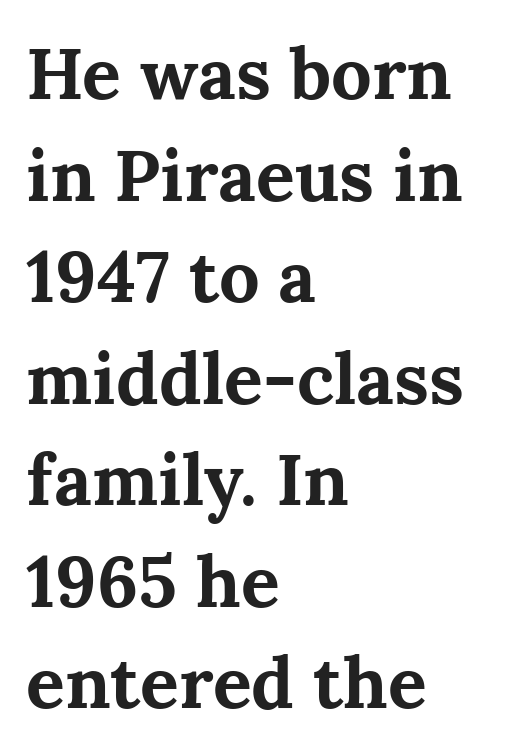
Unlike italic type, these characters show no tilt at all. The rendering uses natural spacing where letterforms have individual widths. A dark, heavy texture on the line: the type is bold. Little horizontal feet cap the strokes, marking this as serif type. If you drew a ruler down the left edge, every line would touch it. The gap between lines stays unmarked.
